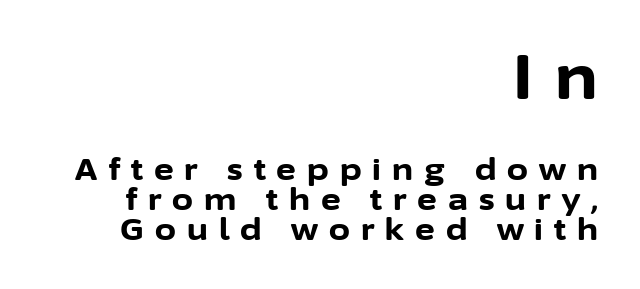
Q: Is the text bold? A: Yes.
Q: Is the text italic (slanted)? A: No, it is upright.
Q: Is the typeface a serif or a sans-serif typeface? A: Sans-serif.
Q: Is the text underlined? A: No.
Q: How is the paragraph aligned? A: Right-aligned.
Q: Is the spacing between letters normal or unusually wide? A: Unusually wide.
Q: Is the spacing between lines tight, normal or loose? A: Tight.
Q: Which block of text is set in a larger size, the first (top) or the second (bottom)? A: The first (top) one.
Q: Width (condensed, normal, or wide)? A: Normal.
Q: Stroke contrast? A: Low.
Q: x-height? A: Medium.
Q: Monospaced? A: No.
